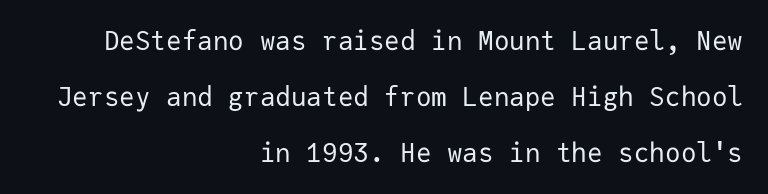
Type without underlining. Is there any slant? The stems are plumb. Line endings align vertically; line beginnings do not. No extra ink here — the face is not bold. The tracking reads as untouched default to a designer's eye.
